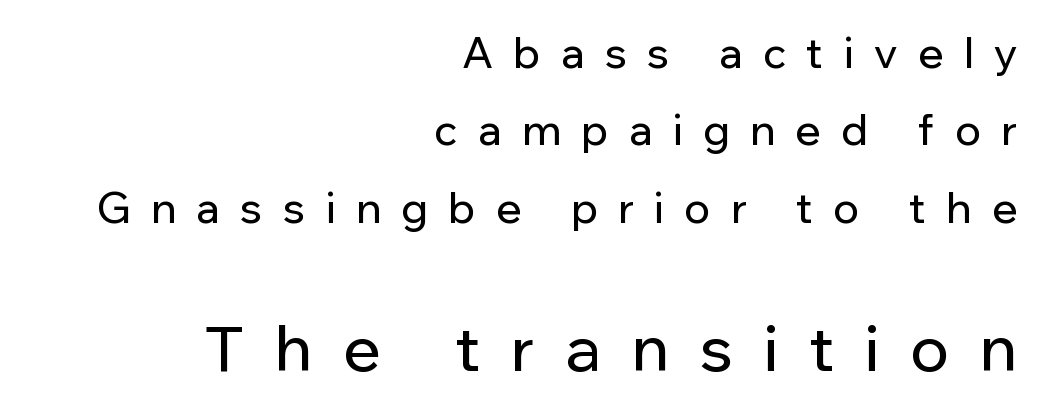
Q: Is the text italic (slanted)? A: No, it is upright.
Q: Is the typeface a serif or a sans-serif typeface? A: Sans-serif.
Q: Is the text underlined? A: No.
Q: How is the paragraph aligned? A: Right-aligned.
Q: Is the spacing between letters normal or unusually wide? A: Unusually wide.
Q: Which block of text is set in a larger size, the first (top) or the second (bottom)? A: The second (bottom) one.
Q: Width (condensed, normal, or wide)? A: Normal.
Q: Stroke contrast? A: Low.
Q: x-height? A: Medium.
Q: Monospaced? A: No.
